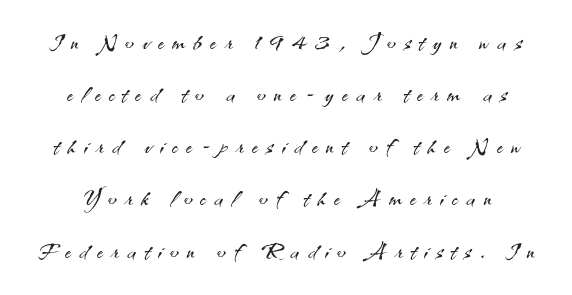
The image shows 32 px light sans-serif type; set centered, normal line spacing (1.63x), unusually wide letter spacing (+0.27 em), not underlined; medium stroke contrast and a small x-height.
